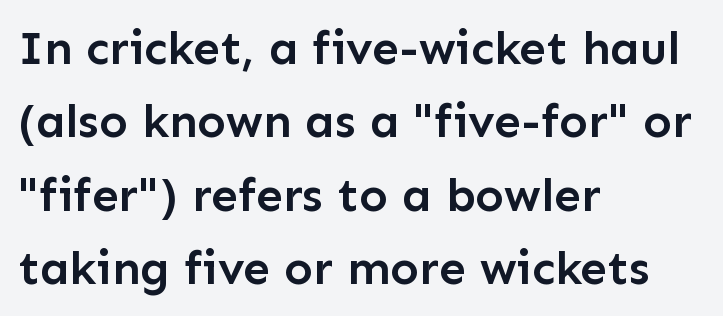
The image shows 48 px semibold sans-serif type, upright; set left-aligned, normal line spacing (1.53x), normal letter spacing, not underlined; low stroke contrast and a medium x-height.
